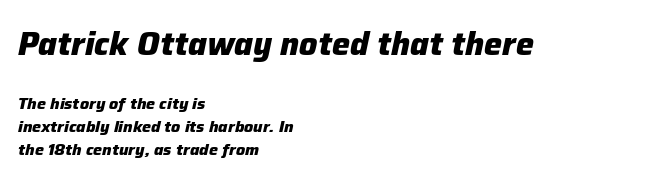
{"italic": "yes", "lean": "right", "slant_degrees": 12, "bold": "yes", "weight": "heavy", "width": "normal", "stroke_contrast": "low", "x_height": "medium", "monospaced": "no", "underline": "no", "align": "left", "line_spacing": "normal", "line_spacing_ratio": 1.44, "letter_spacing": "normal", "letter_spacing_em": 0.0, "larger_block": "first", "size_ratio": 2.0, "glyph_px": 32}
